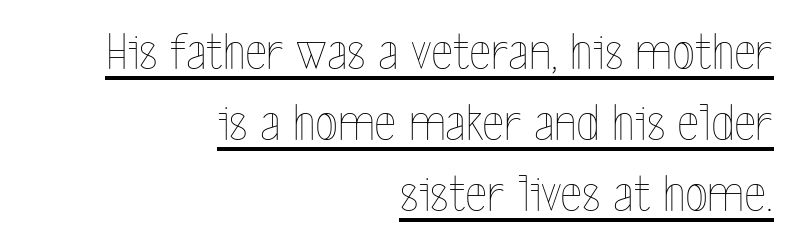
Quick note: interline space is typical. The specimen reads as upright at a glance. The typesetter has applied underlining to the passage shown. Each letter keeps its own natural width here, so spacing adapts to shape. On a weight scale, this lands at 450 or below.
